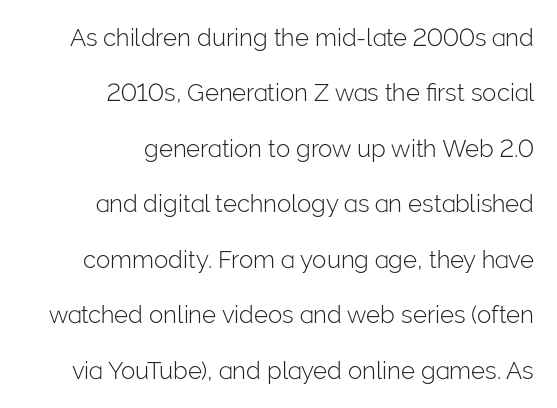
Q: Is the text bold? A: No.
Q: Is the text italic (slanted)? A: No, it is upright.
Q: Is the text underlined? A: No.
Q: How is the paragraph aligned? A: Right-aligned.
Q: Is the spacing between letters normal or unusually wide? A: Normal.
Q: Is the spacing between lines tight, normal or loose? A: Loose.
